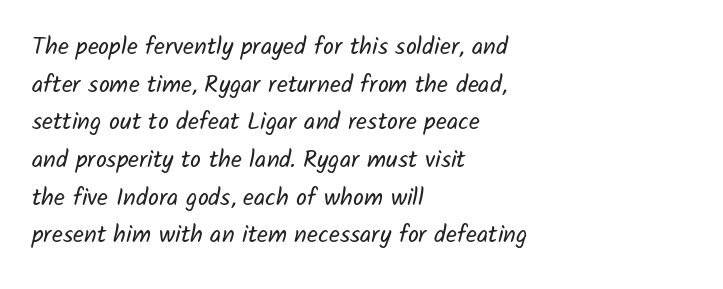
{"bold": "no", "underline": "no", "align": "left", "line_spacing": "normal", "line_spacing_ratio": 1.57, "letter_spacing": "normal", "letter_spacing_em": 0.0, "glyph_px": 24}
